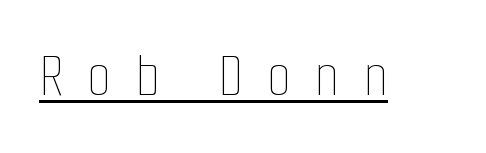
{"italic": "no", "bold": "no", "weight": "thin", "width": "condensed", "stroke_contrast": "low", "x_height": "medium", "monospaced": "no", "underline": "yes", "letter_spacing": "wide", "letter_spacing_em": 0.39, "glyph_px": 62}
